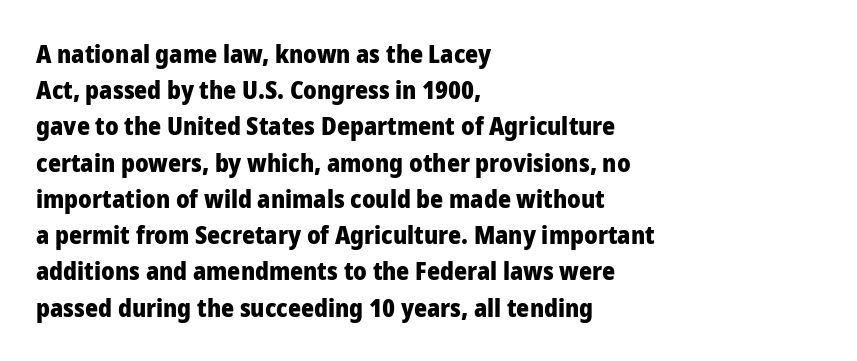
The image shows 25 px bold type, upright; set left-aligned, normal line spacing (1.45x), normal letter spacing, not underlined.
